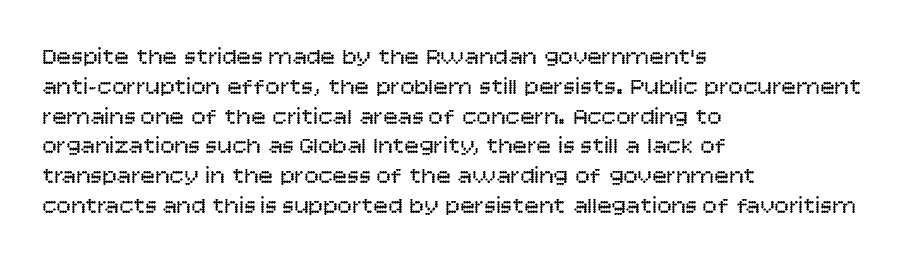
The image shows 24 px text type, upright; set left-aligned, line spacing 1.24x, normal letter spacing, not underlined.
